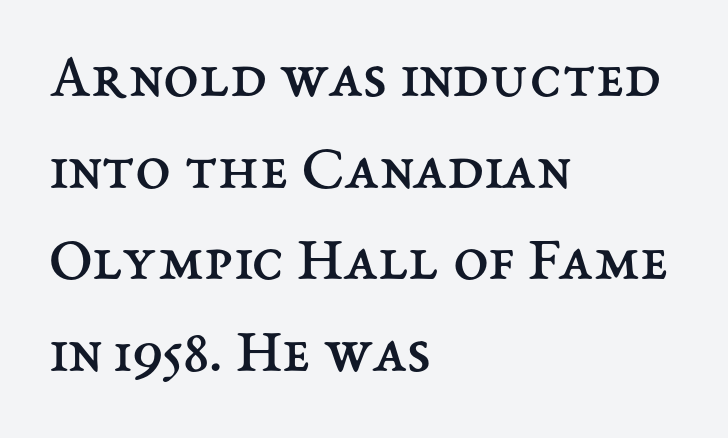
Think of a printed novel: that variable character pitch is what you see here. The setting favours the left margin, as ordinary paragraphs usually do. Horizontal bands of white between lines are of average thickness. Ascenders rise straight up at ninety degrees. Rule under the text: the space is simply empty. Letter spacing: default.
